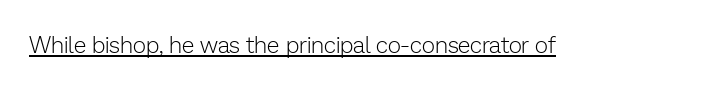
Q: Is the text bold? A: No.
Q: Is the text italic (slanted)? A: No, it is upright.
Q: Is the text underlined? A: Yes.
Q: Is the spacing between letters normal or unusually wide? A: Normal.
